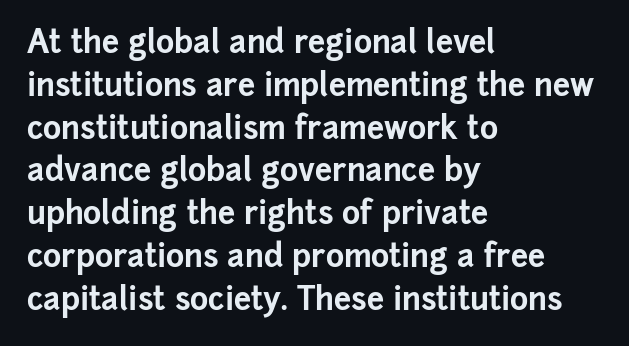
Q: Is the text bold? A: Yes.
Q: Is the text italic (slanted)? A: No, it is upright.
Q: Is the typeface a serif or a sans-serif typeface? A: Sans-serif.
Q: Is the text underlined? A: No.
Q: How is the paragraph aligned? A: Left-aligned.
Q: Is the spacing between letters normal or unusually wide? A: Normal.
Q: Is the spacing between lines tight, normal or loose? A: Normal.
Q: Width (condensed, normal, or wide)? A: Normal.
Q: Stroke contrast? A: Low.
Q: x-height? A: Medium.
Q: Monospaced? A: No.
